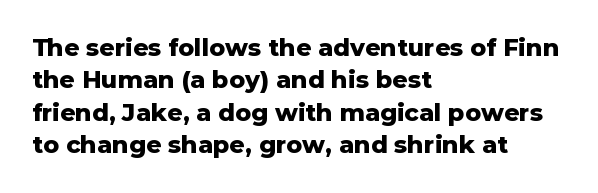
Q: Is the text bold? A: Yes.
Q: Is the text italic (slanted)? A: No, it is upright.
Q: Is the text underlined? A: No.
Q: How is the paragraph aligned? A: Left-aligned.
Q: Is the spacing between letters normal or unusually wide? A: Normal.
Q: Is the spacing between lines tight, normal or loose? A: Normal.
